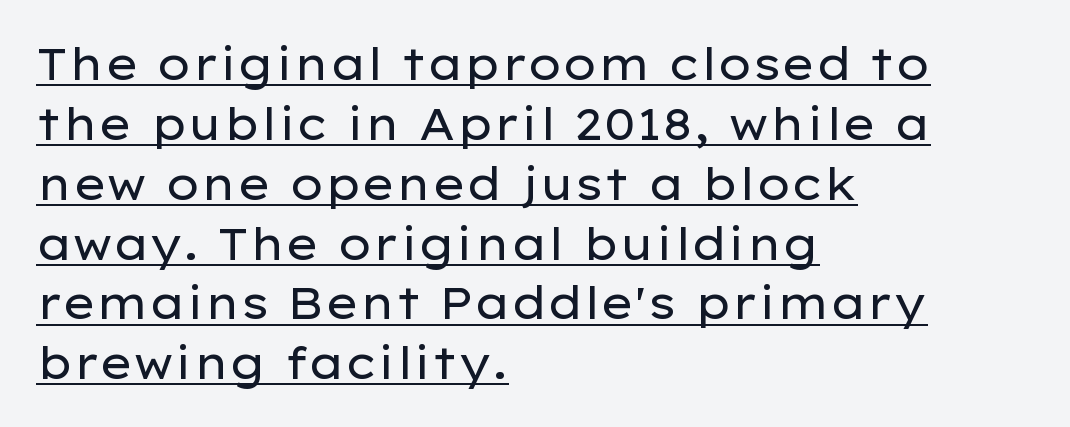
Evenly set lines give the paragraph a standard silhouette. Posture: vertical. Casual observation: everything's shoved over to the left. Each letter keeps its own natural width here, so spacing adapts to shape. Looks like someone drew a line under every word here.
